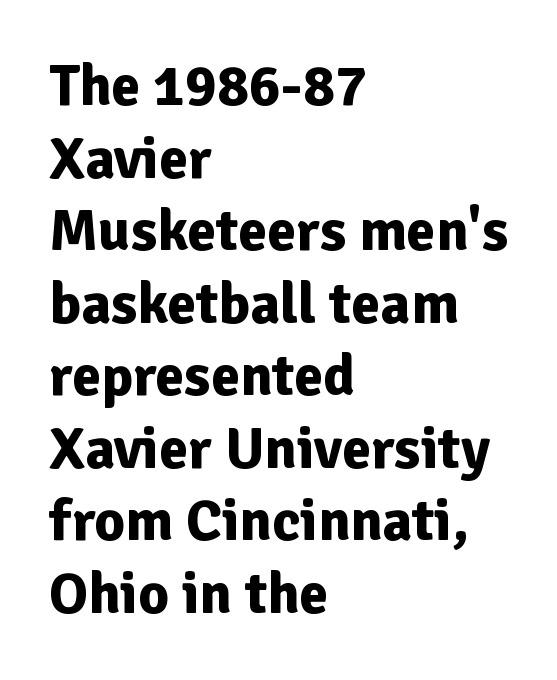
{"serif": "no", "italic": "no", "bold": "yes", "weight": "bold", "width": "normal", "stroke_contrast": "low", "x_height": "medium", "monospaced": "no", "underline": "no", "align": "left", "line_spacing_ratio": 1.23, "letter_spacing": "normal", "letter_spacing_em": 0.0, "glyph_px": 59}
